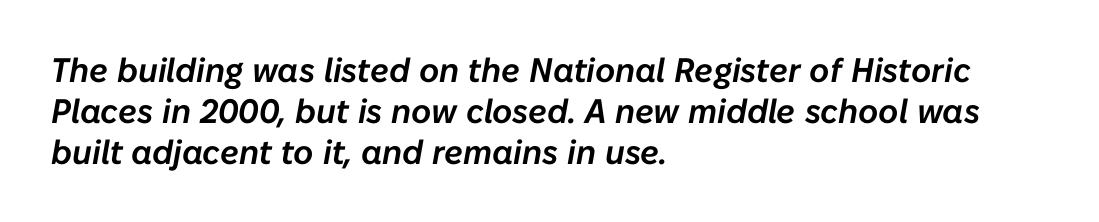
{"italic": "yes", "lean": "right", "slant_degrees": 10, "width": "normal", "stroke_contrast": "low", "x_height": "medium", "monospaced": "no", "underline": "no", "align": "left", "line_spacing_ratio": 1.2, "letter_spacing": "normal", "letter_spacing_em": 0.0, "glyph_px": 34}
